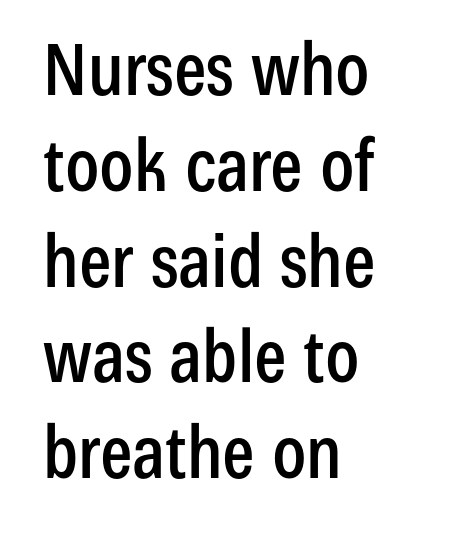
{"serif": "no", "italic": "no", "width": "condensed", "stroke_contrast": "low", "x_height": "medium", "monospaced": "no", "underline": "no", "align": "left", "line_spacing": "normal", "line_spacing_ratio": 1.33, "letter_spacing": "normal", "letter_spacing_em": 0.0, "glyph_px": 72}
